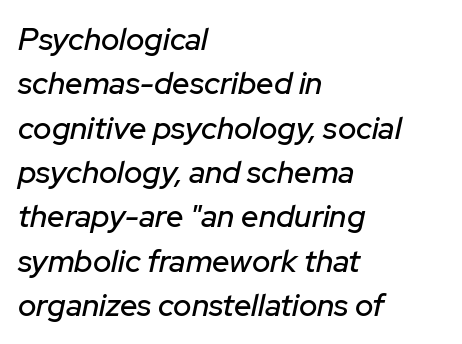
Q: Is the text italic (slanted)? A: Yes, it leans right by about 12 degrees.
Q: Is the text underlined? A: No.
Q: How is the paragraph aligned? A: Left-aligned.
Q: Is the spacing between letters normal or unusually wide? A: Normal.
Q: Is the spacing between lines tight, normal or loose? A: Normal.
Q: Width (condensed, normal, or wide)? A: Normal.
Q: Stroke contrast? A: Low.
Q: x-height? A: Medium.
Q: Monospaced? A: No.
